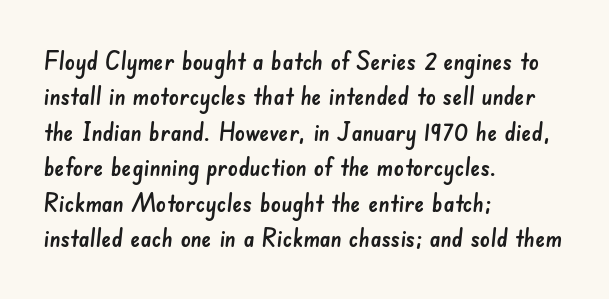
Q: Is the text underlined? A: No.
Q: How is the paragraph aligned? A: Left-aligned.
Q: Is the spacing between letters normal or unusually wide? A: Normal.
Q: Is the spacing between lines tight, normal or loose? A: Normal.
